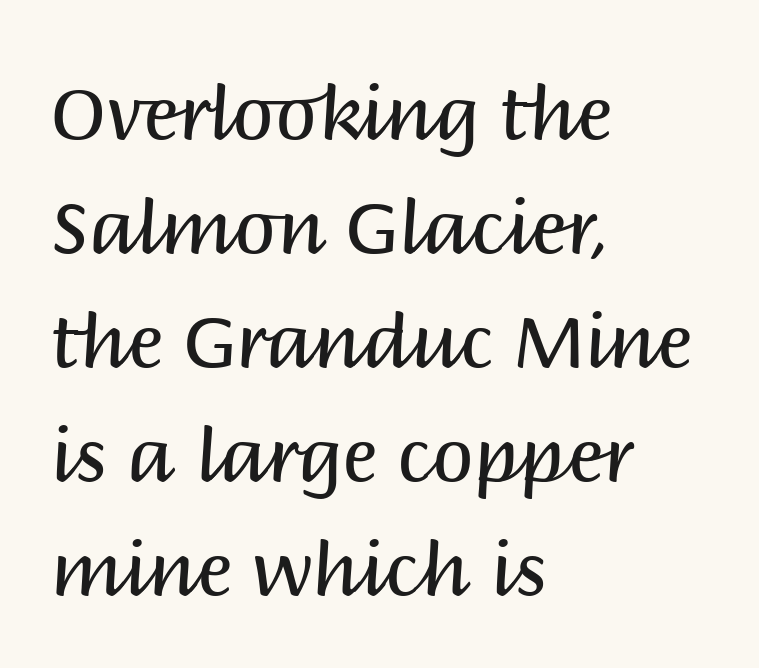
Q: Is the text bold? A: No.
Q: Is the text italic (slanted)? A: Yes.
Q: Is the typeface a serif or a sans-serif typeface? A: Sans-serif.
Q: Is the text underlined? A: No.
Q: How is the paragraph aligned? A: Left-aligned.
Q: Is the spacing between letters normal or unusually wide? A: Normal.
Q: Is the spacing between lines tight, normal or loose? A: Normal.
Q: Width (condensed, normal, or wide)? A: Normal.
Q: Stroke contrast? A: Medium.
Q: x-height? A: Large.
Q: Monospaced? A: No.
